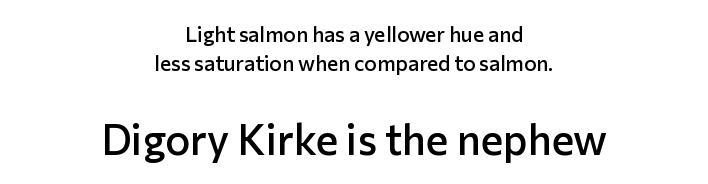
The image shows 42 px semibold sans-serif type, upright; set centered, normal line spacing (1.38x), normal letter spacing, not underlined; the second (bottom) block is 2.0x larger; low stroke contrast and a medium x-height.
